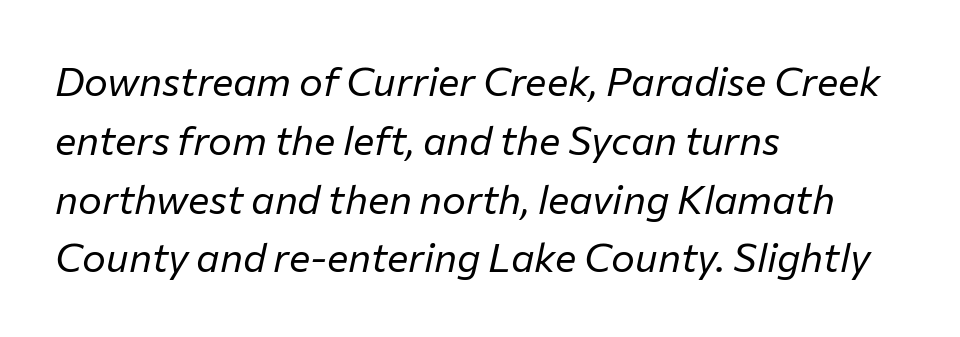
{"italic": "yes", "lean": "right", "slant_degrees": 12, "bold": "no", "weight": "regular", "width": "normal", "stroke_contrast": "low", "x_height": "medium", "monospaced": "no", "underline": "no", "align": "left", "line_spacing": "normal", "line_spacing_ratio": 1.47, "letter_spacing": "normal", "letter_spacing_em": 0.0, "glyph_px": 40}
